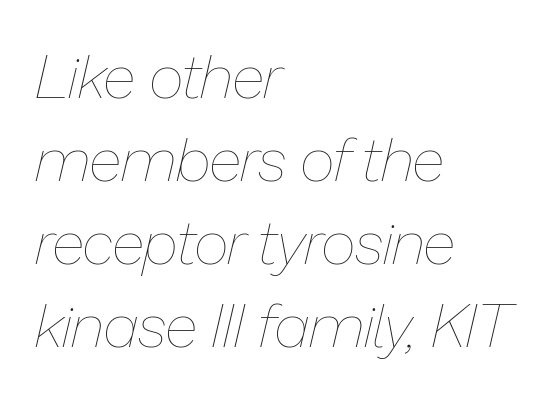
Observe the ordinary spacing: letters are neighbours, not strangers. The letters look calm and open, with moderate or lighter stems. Looks like regular typesetting: each glyph gets only the width it needs. Leading: standard. Compared with ordinary roman type, these characters are visibly tilted.
